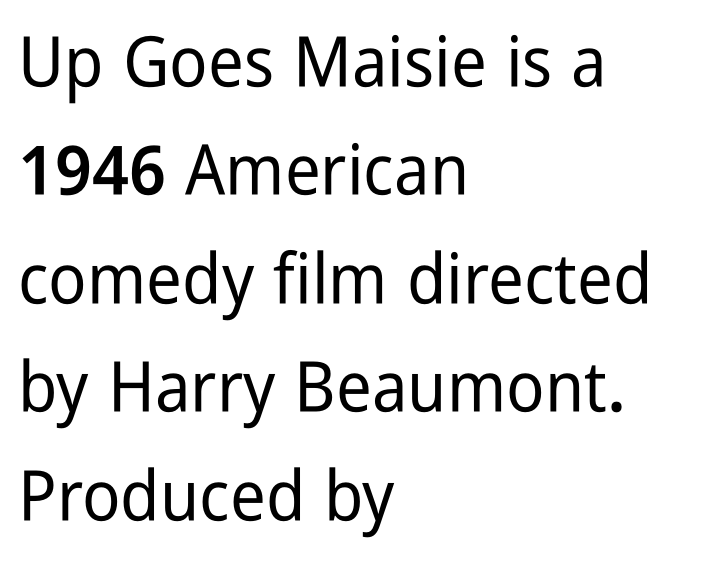
Q: Is the text italic (slanted)? A: No, it is upright.
Q: Is the typeface a serif or a sans-serif typeface? A: Sans-serif.
Q: Is the text underlined? A: No.
Q: How is the paragraph aligned? A: Left-aligned.
Q: Is the spacing between letters normal or unusually wide? A: Normal.
Q: Is the spacing between lines tight, normal or loose? A: Normal.
Q: Width (condensed, normal, or wide)? A: Condensed.
Q: Stroke contrast? A: Low.
Q: x-height? A: Medium.
Q: Monospaced? A: No.
